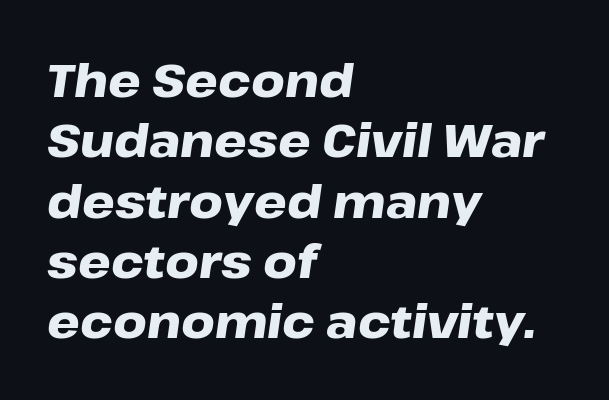
Q: Is the text bold? A: Yes.
Q: Is the text italic (slanted)? A: Yes, it leans right by about 8 degrees.
Q: Is the text underlined? A: No.
Q: How is the paragraph aligned? A: Left-aligned.
Q: Is the spacing between letters normal or unusually wide? A: Normal.
Q: Is the spacing between lines tight, normal or loose? A: Normal.
Q: Width (condensed, normal, or wide)? A: Wide.
Q: Stroke contrast? A: Low.
Q: x-height? A: Medium.
Q: Monospaced? A: No.
